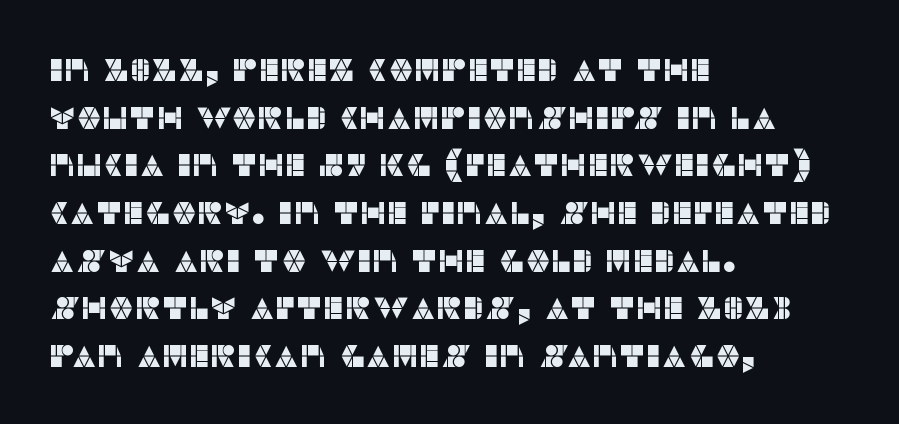
The image shows 32 px sans-serif type, upright; set left-aligned, normal line spacing (1.49x), normal letter spacing, not underlined; low stroke contrast and a large x-height.
